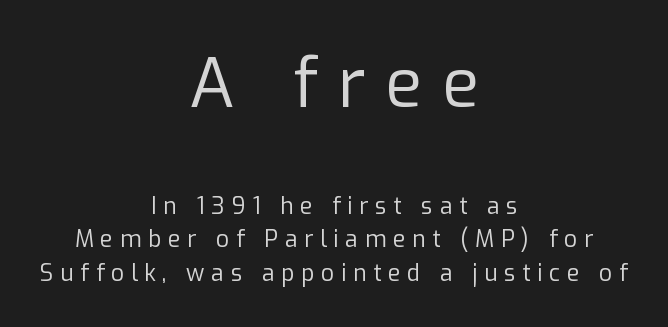
The image shows 68 px regular-weight sans-serif type, upright; set centered, normal line spacing (1.44x), unusually wide letter spacing (+0.29 em), not underlined; the first (top) block is 2.96x larger; low stroke contrast and a medium x-height.
